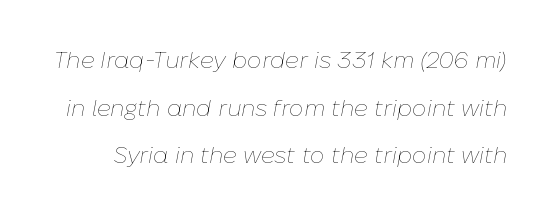
{"italic": "yes", "lean": "right", "slant_degrees": 10, "bold": "no", "underline": "no", "line_spacing": "loose", "line_spacing_ratio": 2.07, "letter_spacing": "normal", "letter_spacing_em": 0.0, "glyph_px": 23}
